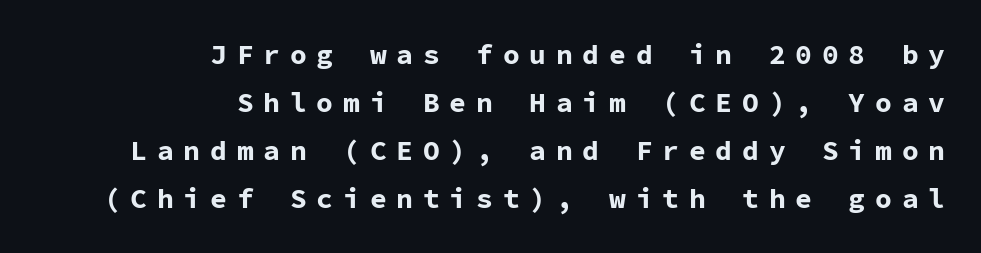
The tracking reads as deliberately expanded to a designer's eye. A bare baseline throughout the passage. Each letter's strokes conclude bluntly, with no projecting serifs. Tall strokes in this sample are plumb rather than angled. One-word summary of the alignment: right. A full-strength bold gives these letters their thick strokes.
